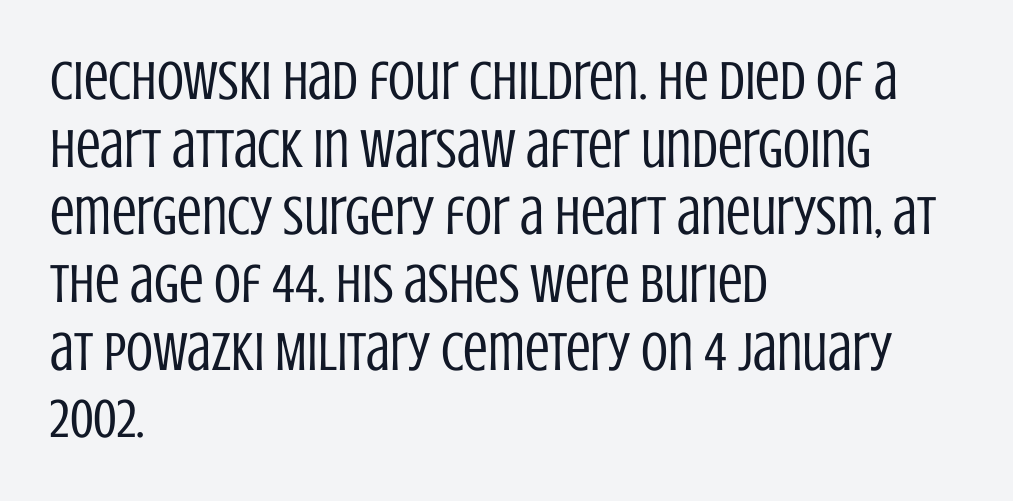
{"serif": "no", "italic": "no", "bold": "no", "weight": "regular", "width": "condensed", "stroke_contrast": "low", "x_height": "large", "monospaced": "no", "underline": "no", "align": "left", "line_spacing_ratio": 1.23, "letter_spacing": "normal", "letter_spacing_em": 0.0, "glyph_px": 55}
